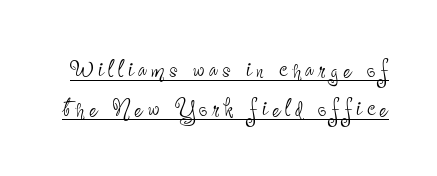
The image shows 30 px thin, condensed sans-serif type; set normal line spacing (1.29x), underlined; low stroke contrast and a small x-height.
